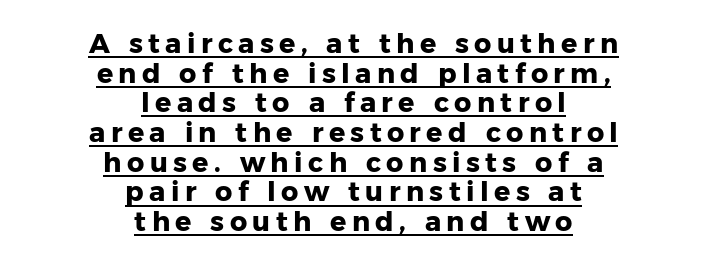
The image shows 27 px bold type, upright; set centered, tight line spacing (1.1x), unusually wide letter spacing (+0.2 em), underlined.
